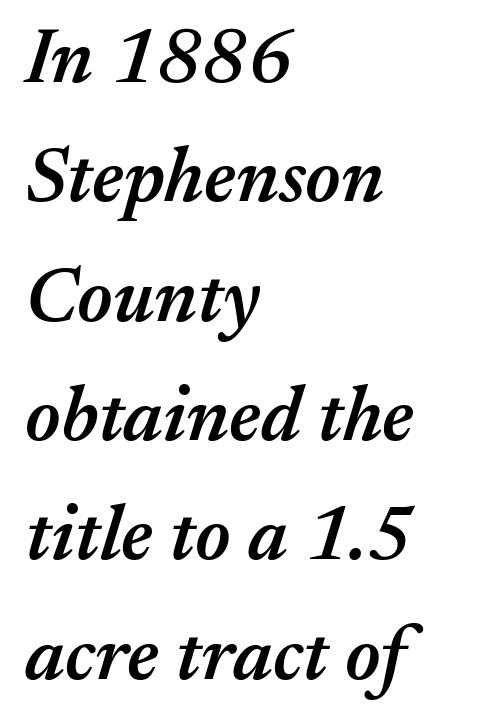
Q: Is the text bold? A: Semi-bold.
Q: Is the text italic (slanted)? A: Yes, it leans right by about 17 degrees.
Q: Is the text underlined? A: No.
Q: How is the paragraph aligned? A: Left-aligned.
Q: Is the spacing between letters normal or unusually wide? A: Normal.
Q: Is the spacing between lines tight, normal or loose? A: Normal.
Q: Width (condensed, normal, or wide)? A: Normal.
Q: Stroke contrast? A: Medium.
Q: x-height? A: Medium.
Q: Monospaced? A: No.
